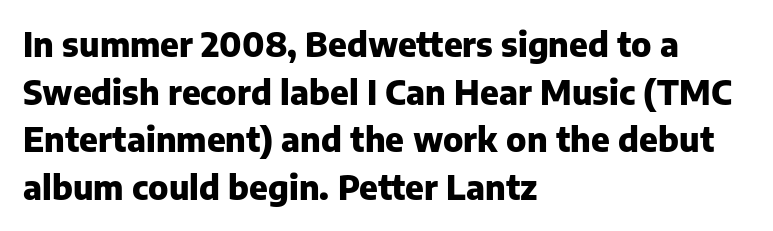
Every letter is thick-stroked: bold, no question. Nope, no serifs anywhere on these letters. The foot of each line stays bare and open. What's the leading like? Ordinary, nothing unusual. The passage shown is typed in a proportional face where columns would drift. Rendered with straight, roman letterforms.
